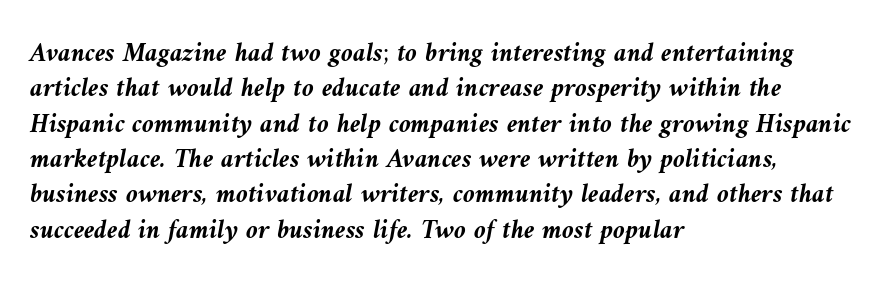
{"italic": "yes", "lean": "left", "slant_degrees": 10, "bold": "yes", "underline": "no", "align": "left", "line_spacing": "normal", "line_spacing_ratio": 1.31, "letter_spacing": "normal", "letter_spacing_em": 0.0, "glyph_px": 27}
